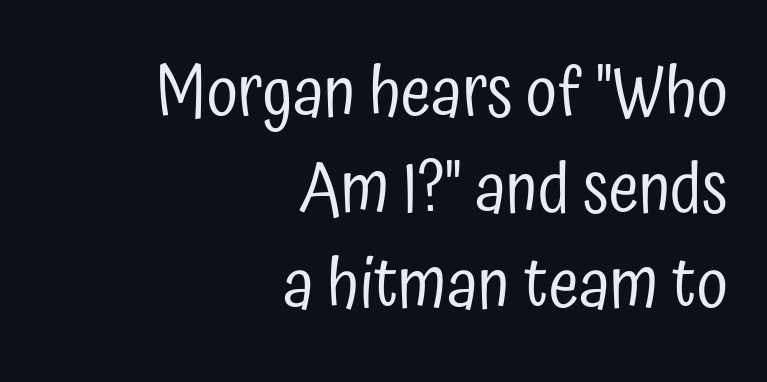
Q: Is the text bold? A: No.
Q: Is the text italic (slanted)? A: No, it is upright.
Q: Is the typeface a serif or a sans-serif typeface? A: Sans-serif.
Q: Is the text underlined? A: No.
Q: How is the paragraph aligned? A: Right-aligned.
Q: Is the spacing between letters normal or unusually wide? A: Normal.
Q: Is the spacing between lines tight, normal or loose? A: Normal.
Q: Width (condensed, normal, or wide)? A: Condensed.
Q: Stroke contrast? A: Low.
Q: x-height? A: Medium.
Q: Monospaced? A: No.
